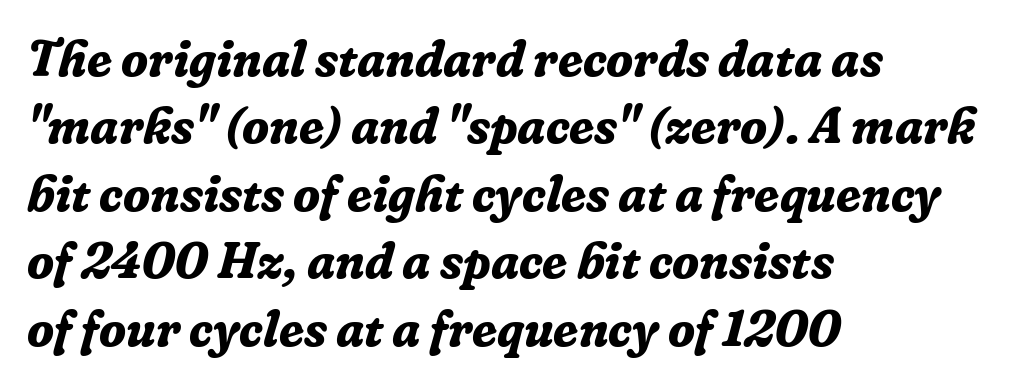
{"serif": "yes", "italic": "yes", "lean": "right", "slant_degrees": 16, "bold": "yes", "weight": "bold", "width": "normal", "stroke_contrast": "low", "x_height": "medium", "monospaced": "no", "underline": "no", "align": "left", "line_spacing": "normal", "line_spacing_ratio": 1.35, "letter_spacing": "normal", "letter_spacing_em": 0.0, "glyph_px": 50}
